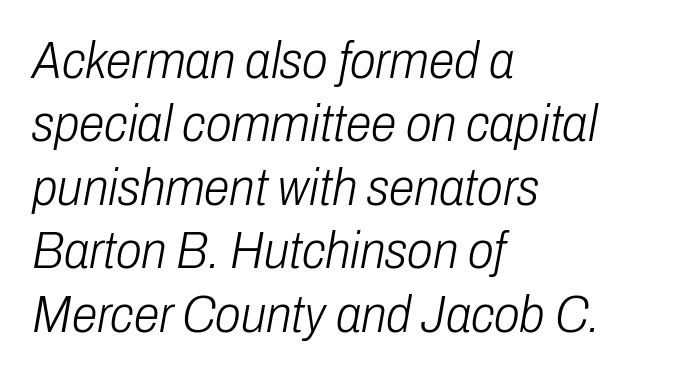
Quick note: italic. The rendering uses natural spacing where letterforms have individual widths. The passage shown is not underscored anywhere. No extra ink here — the face is not bold.
